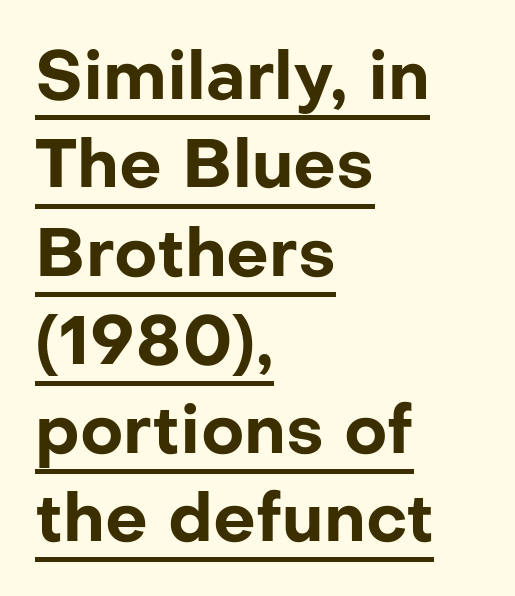
The image shows 67 px bold sans-serif type, upright; set left-aligned, normal line spacing (1.32x), normal letter spacing, underlined; low stroke contrast and a medium x-height.
